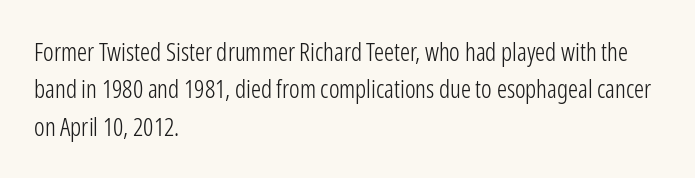
In CSS terms this would be text-align: left. Descenders are the only things crossing below the line. One glance says typical: line gaps are just what's usual. This is the regular roman posture of the typeface.
